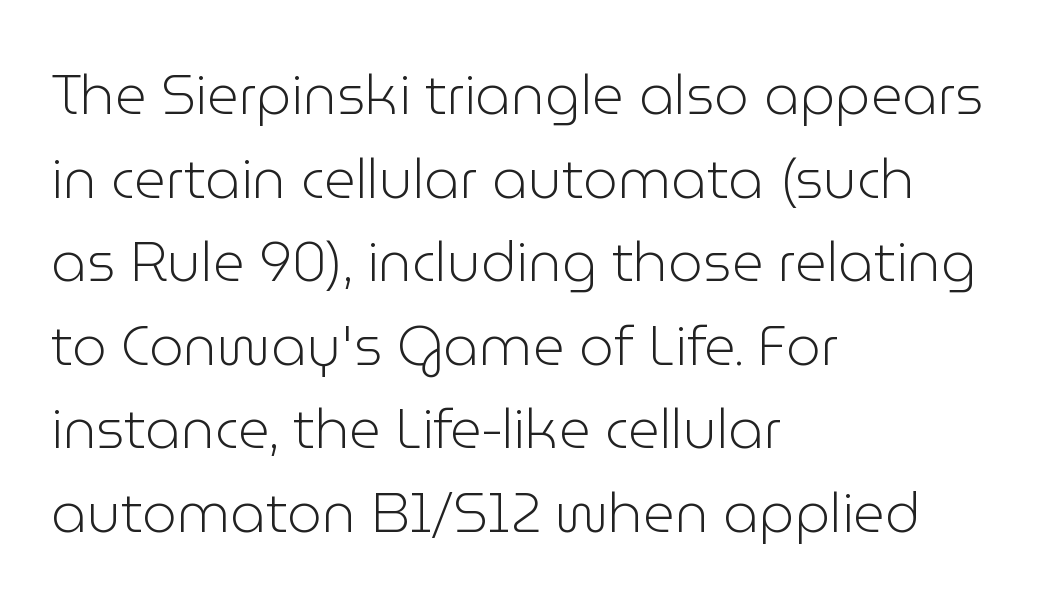
{"serif": "no", "italic": "no", "bold": "no", "weight": "light", "width": "normal", "stroke_contrast": "low", "x_height": "medium", "monospaced": "no", "underline": "no", "align": "left", "line_spacing": "normal", "line_spacing_ratio": 1.52, "letter_spacing": "normal", "letter_spacing_em": 0.0, "glyph_px": 55}
